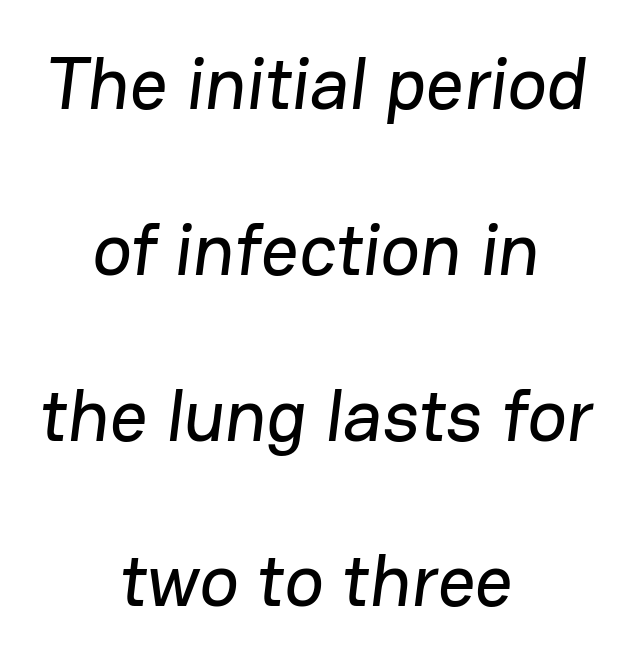
{"serif": "no", "width": "normal", "stroke_contrast": "low", "x_height": "medium", "monospaced": "no", "underline": "no", "align": "center", "line_spacing": "loose", "line_spacing_ratio": 2.24, "letter_spacing": "normal", "letter_spacing_em": 0.0, "glyph_px": 74}
